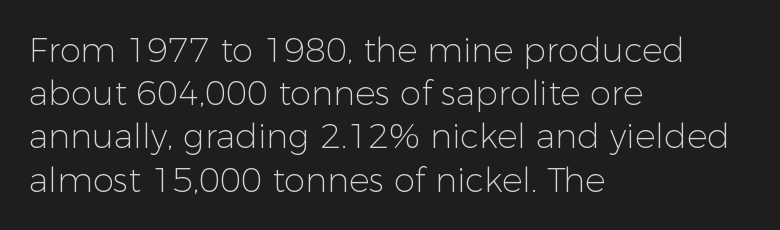
The image shows 34 px light sans-serif type, upright; set left-aligned, normal line spacing (1.27x), normal letter spacing, not underlined; low stroke contrast and a medium x-height.
